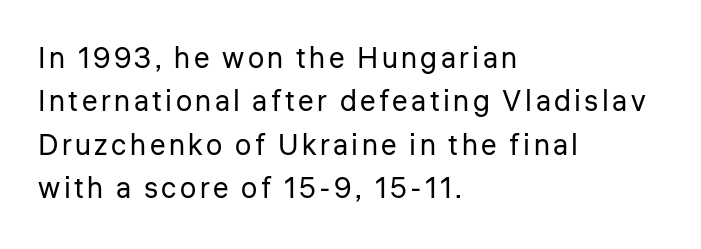
This rendering uses left alignment, leaving the right contour irregular. Each letter's strokes conclude bluntly, with no projecting serifs. The lines sit at an ordinary, default distance from one another. Beneath every word, the page is bare. Summary of weight: not heavy and not bold.
